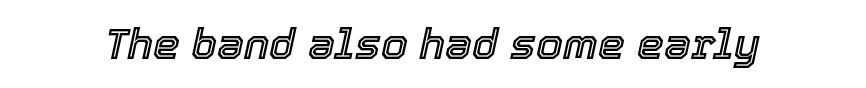
{"italic": "yes", "lean": "right", "slant_degrees": 12, "width": "normal", "x_height": "medium", "monospaced": "no", "underline": "no", "letter_spacing": "normal", "letter_spacing_em": 0.0, "glyph_px": 43}
